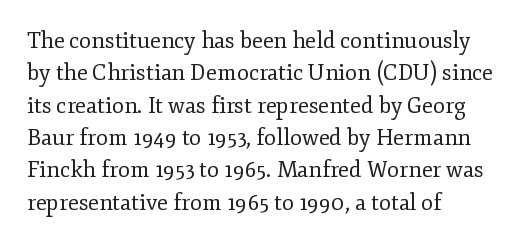
The image shows 22 px text type, upright; set left-aligned, normal line spacing (1.47x), normal letter spacing, not underlined.
